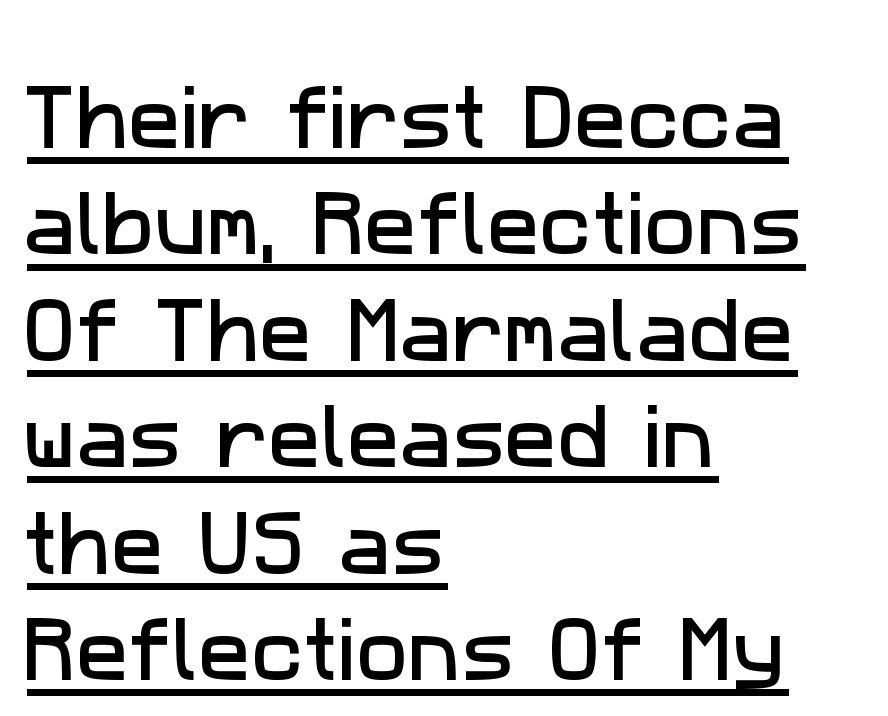
Q: Is the typeface a serif or a sans-serif typeface? A: Sans-serif.
Q: Is the text underlined? A: Yes.
Q: How is the paragraph aligned? A: Left-aligned.
Q: Is the spacing between letters normal or unusually wide? A: Normal.
Q: Is the spacing between lines tight, normal or loose? A: Normal.
Q: Width (condensed, normal, or wide)? A: Normal.
Q: Stroke contrast? A: Low.
Q: x-height? A: Medium.
Q: Monospaced? A: No.
